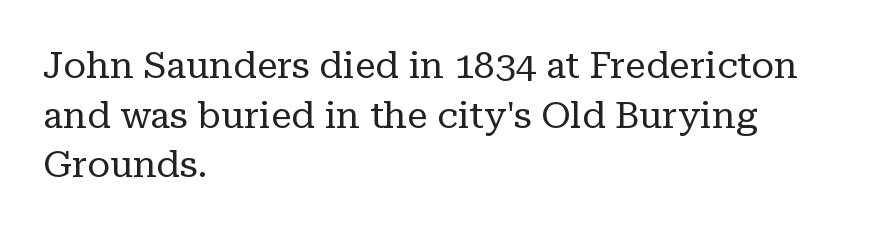
The image shows 37 px regular-weight serif type, upright; set left-aligned, normal line spacing (1.34x), normal letter spacing, not underlined; low stroke contrast and a medium x-height.
